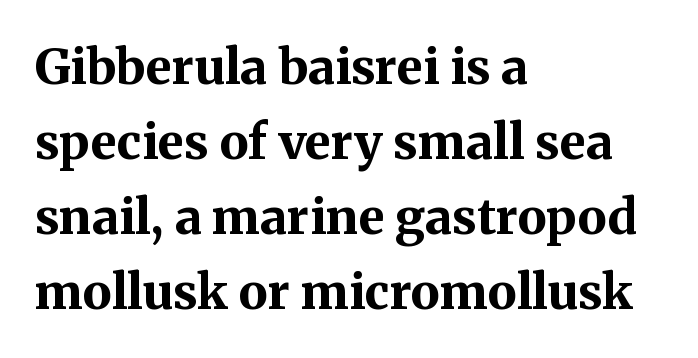
The letters stand straight up with perfectly vertical stems. Thick stems and heavy bowls — unmistakably bold. The face used here is proportionally spaced, like ordinary book or web type. Reading down the block, your eye returns to a fixed left position each line. The line-height multiplier appears to be the usual default. Does extra space separate the letters? No, they use regular spacing.
